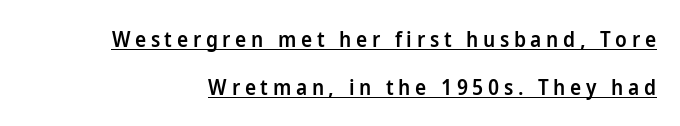
{"italic": "no", "bold": "semi", "underline": "yes", "line_spacing": "loose", "line_spacing_ratio": 2.27, "letter_spacing": "wide", "letter_spacing_em": 0.22, "glyph_px": 21}
